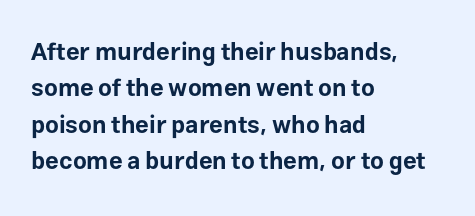
The designer left line spacing at the default. The horizontal fit of the characters is conventional and even. The specimen reads as upright at a glance. The passage shown is not underscored anywhere. The letters are bold, with thick, heavy strokes.
